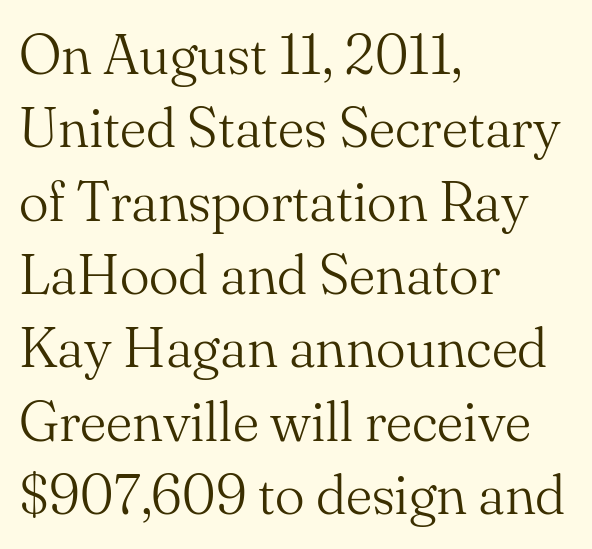
{"serif": "yes", "italic": "no", "bold": "no", "weight": "light", "width": "normal", "stroke_contrast": "medium", "x_height": "small", "monospaced": "no", "underline": "no", "align": "left", "line_spacing": "normal", "line_spacing_ratio": 1.31, "letter_spacing": "normal", "letter_spacing_em": 0.0, "glyph_px": 56}
